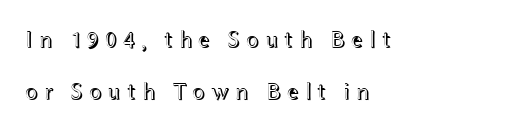
{"italic": "no", "underline": "no", "align": "left", "line_spacing": "loose", "line_spacing_ratio": 2.16, "letter_spacing": "wide", "letter_spacing_em": 0.22, "glyph_px": 24}
